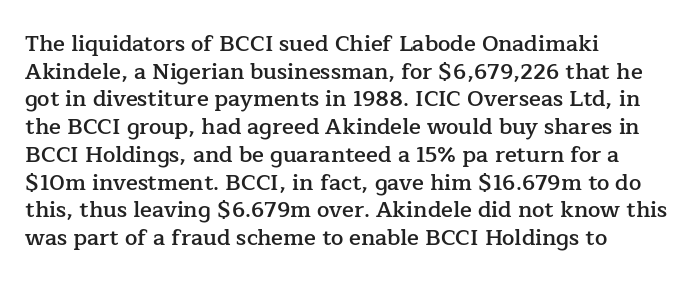
Q: Is the text bold? A: Semi-bold.
Q: Is the text italic (slanted)? A: No, it is upright.
Q: Is the text underlined? A: No.
Q: How is the paragraph aligned? A: Left-aligned.
Q: Is the spacing between letters normal or unusually wide? A: Normal.
Q: Is the spacing between lines tight, normal or loose? A: Normal.
